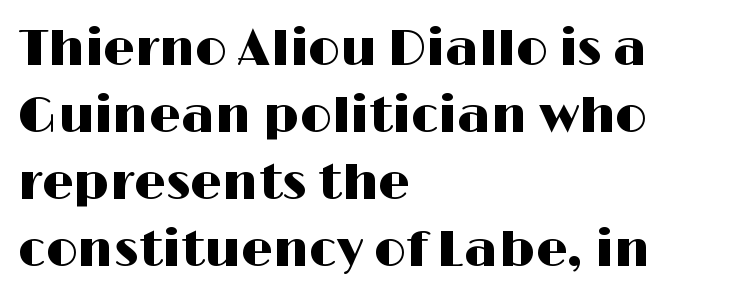
Q: Is the text italic (slanted)? A: No, it is upright.
Q: Is the typeface a serif or a sans-serif typeface? A: Sans-serif.
Q: Is the text underlined? A: No.
Q: How is the paragraph aligned? A: Left-aligned.
Q: Is the spacing between letters normal or unusually wide? A: Normal.
Q: Is the spacing between lines tight, normal or loose? A: Normal.
Q: Width (condensed, normal, or wide)? A: Wide.
Q: Stroke contrast? A: High.
Q: x-height? A: Medium.
Q: Monospaced? A: No.
